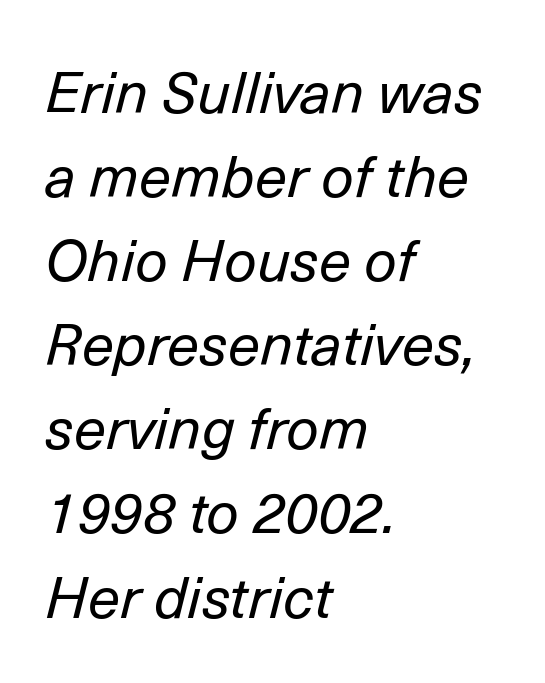
The image shows 58 px regular-weight type, italic (leaning right); set left-aligned, normal line spacing (1.45x), normal letter spacing, not underlined; low stroke contrast and a medium x-height.
